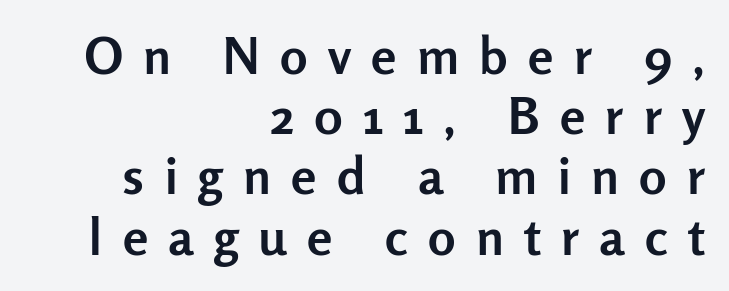
The words here are not underlined. Short and long lines alike share a common ending point at right. Pretty heavy lettering here — definitely bold. The face used here is proportionally spaced, like ordinary book or web type. Every stem runs plumb, perpendicular to the baseline. Compared with typical body copy, the letter spacing here is much looser.
